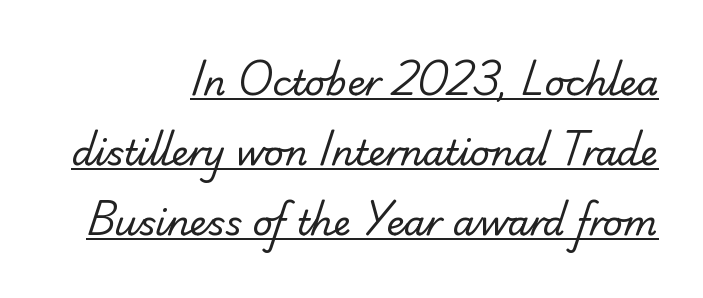
Unbolded letterforms with no extra heft. A typesetter would call this zero additional tracking. You can see a thin bar hugging the bottom of the glyphs. Notice how the passage keeps a crisp vertical edge on the right only.
